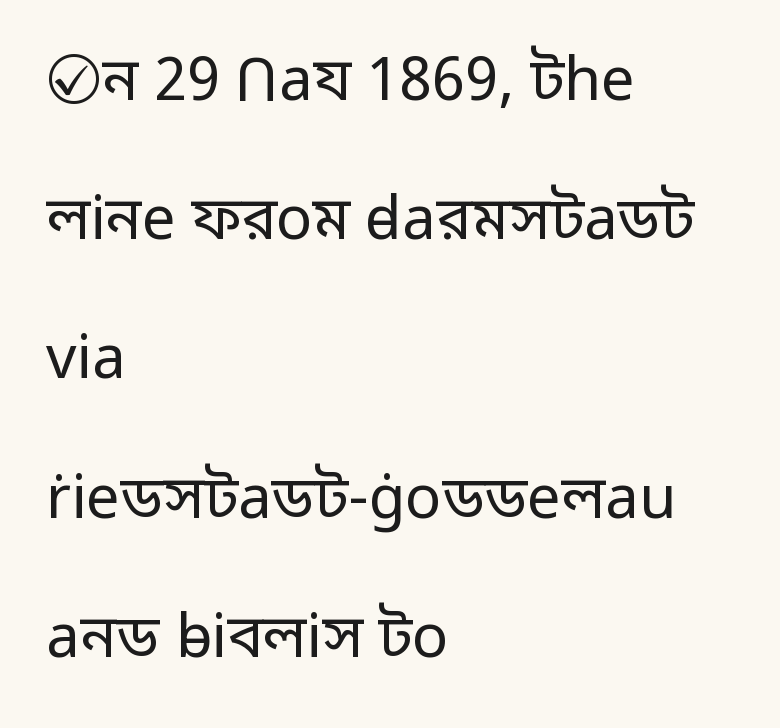
Stroke thickness stays within the range of a standard reading face or lighter. The designer went with a sans here, leaving each stem footless. The letters advance in unequal steps, a hallmark of proportional type. You could call the tracking neutral — neither tight nor loose. Has an underline been added? It has not.
